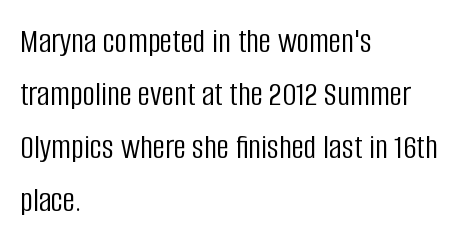
The image shows 35 px light, condensed sans-serif type, upright; set left-aligned, normal line spacing (1.51x), normal letter spacing, not underlined; low stroke contrast and a large x-height.
